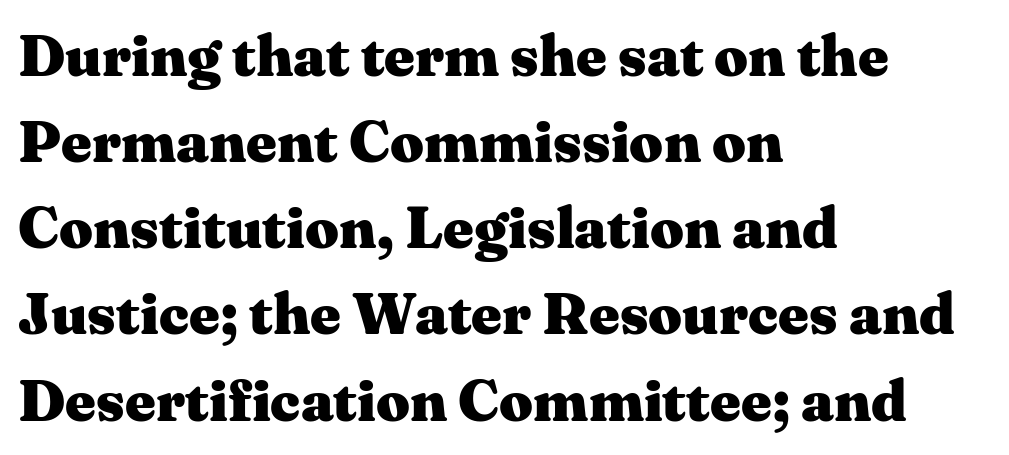
The image shows 59 px heavy, wide serif type, upright; set left-aligned, normal line spacing (1.46x), normal letter spacing, not underlined; medium stroke contrast and a medium x-height.
